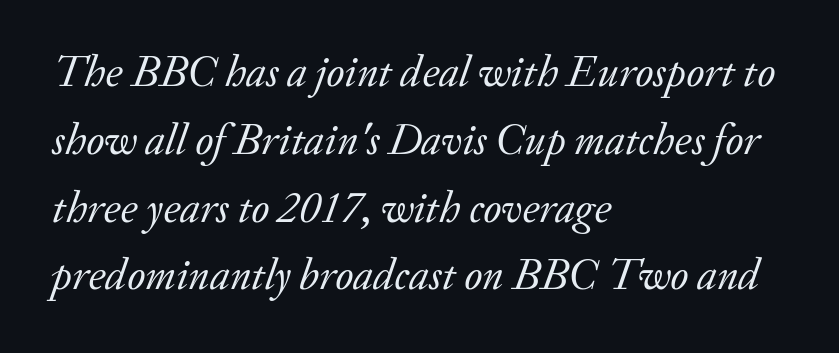
Q: Is the text bold? A: No.
Q: Is the text italic (slanted)? A: Yes, it leans right by about 20 degrees.
Q: Is the typeface a serif or a sans-serif typeface? A: Serif.
Q: Is the text underlined? A: No.
Q: How is the paragraph aligned? A: Left-aligned.
Q: Is the spacing between letters normal or unusually wide? A: Normal.
Q: Is the spacing between lines tight, normal or loose? A: Normal.
Q: Width (condensed, normal, or wide)? A: Normal.
Q: Stroke contrast? A: Low.
Q: x-height? A: Small.
Q: Monospaced? A: No.
